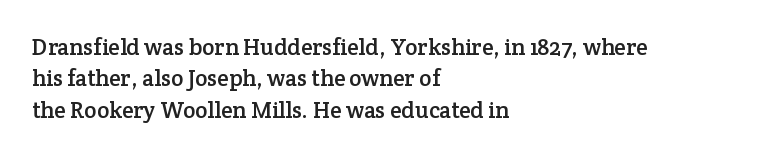
The passage shown is not underscored anywhere. The line texture is even and compact thanks to regular tracking. Nope, not italic — everything's standing straight. Each line starts at the same left margin while the right side varies. Notice how descenders clear the ascenders below comfortably — that's standard leading.
